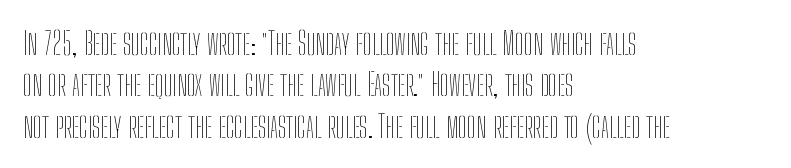
The passage shown is typed in a proportional face where columns would drift. Honestly, the letter spacing is just normal — you wouldn't notice it. A clean baseline with only descenders dipping below it. Is there much room between lines? A standard amount, neither cramped nor airy.
